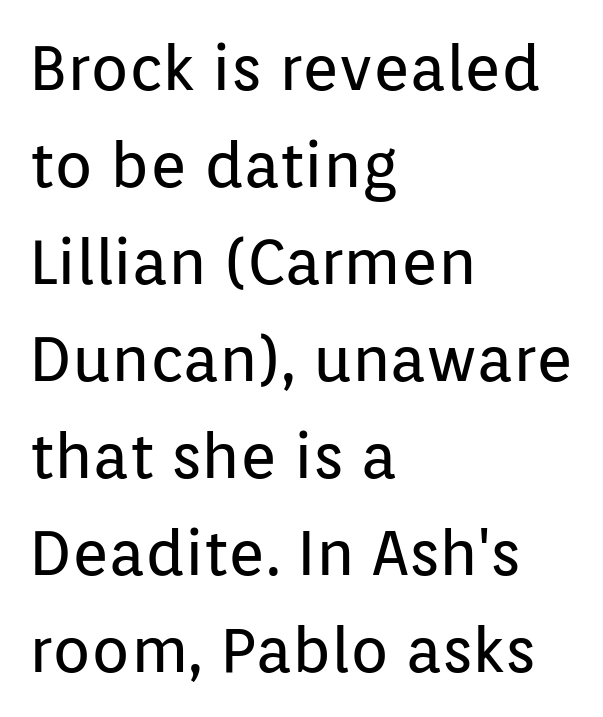
Any mark beneath the type? The region is blank. The compositor pushed each line to the left boundary. Look at the tracking — it's just the regular setting, nothing added. A roman cut, with each character standing at attention.
